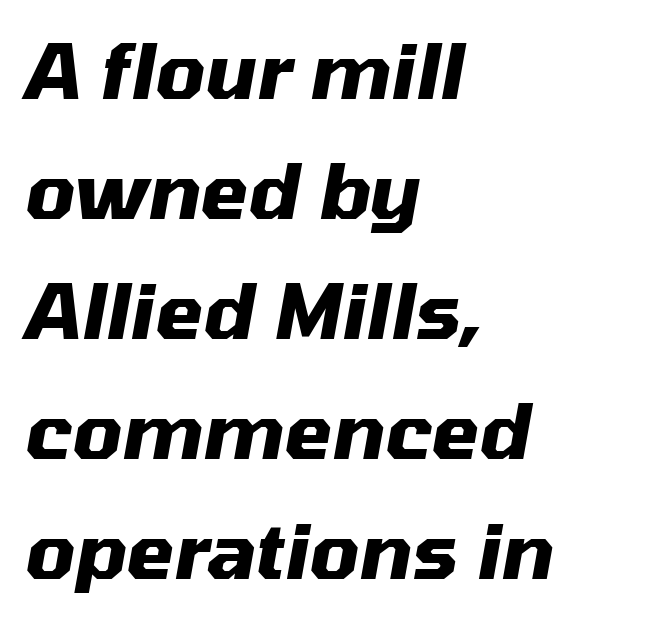
If you drew a ruler down the left edge, every line would touch it. Quick note: interline space is typical. The strokes are fattened all the way to bold. Tall strokes in this sample are angled rather than plumb.
